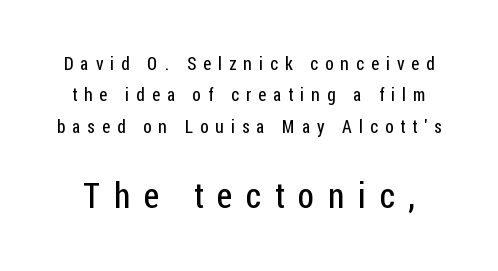
The image shows 35 px regular-weight, condensed sans-serif type, upright; set line spacing 1.75x, unusually wide letter spacing (+0.39 em), not underlined; the second (bottom) block is 1.94x larger; low stroke contrast and a medium x-height.
